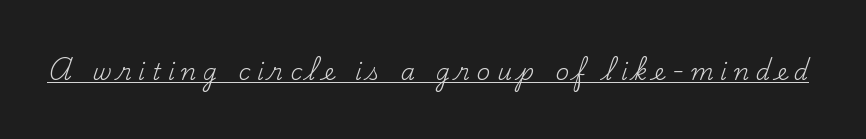
Q: Is the text bold? A: No.
Q: Is the text italic (slanted)? A: Yes.
Q: Is the text underlined? A: Yes.
Q: Is the spacing between letters normal or unusually wide? A: Unusually wide.
